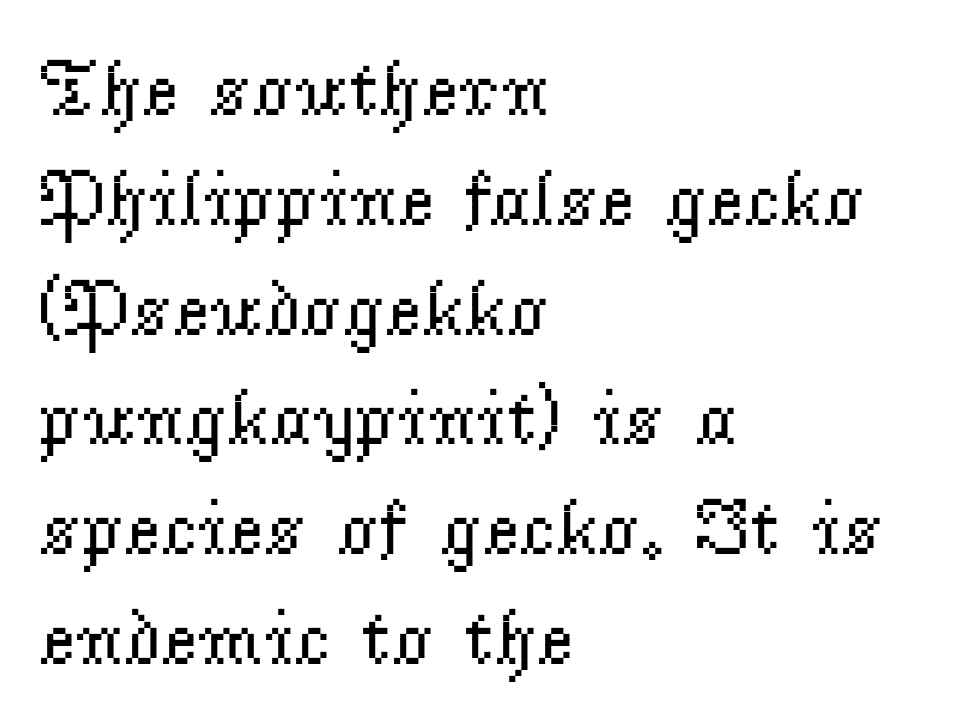
Q: Is the text bold? A: No.
Q: Is the text italic (slanted)? A: No, it is upright.
Q: Is the typeface a serif or a sans-serif typeface? A: Serif.
Q: Is the text underlined? A: No.
Q: How is the paragraph aligned? A: Left-aligned.
Q: Is the spacing between letters normal or unusually wide? A: Normal.
Q: Is the spacing between lines tight, normal or loose? A: Normal.
Q: Width (condensed, normal, or wide)? A: Normal.
Q: Stroke contrast? A: Low.
Q: x-height? A: Small.
Q: Monospaced? A: No.
